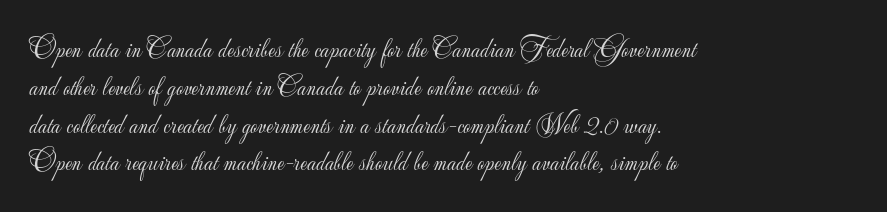
Q: Is the text bold? A: No.
Q: Is the text italic (slanted)? A: Yes.
Q: Is the typeface a serif or a sans-serif typeface? A: Sans-serif.
Q: Is the text underlined? A: No.
Q: How is the paragraph aligned? A: Left-aligned.
Q: Is the spacing between letters normal or unusually wide? A: Normal.
Q: Is the spacing between lines tight, normal or loose? A: Normal.
Q: Width (condensed, normal, or wide)? A: Normal.
Q: Stroke contrast? A: Low.
Q: x-height? A: Small.
Q: Monospaced? A: No.
